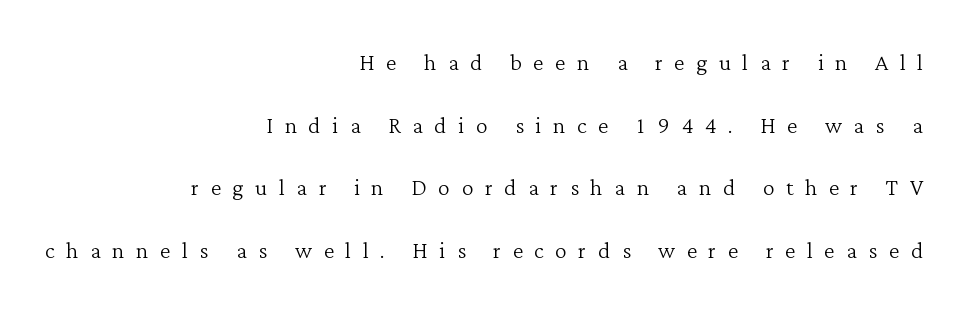
{"serif": "yes", "italic": "no", "bold": "no", "weight": "light", "width": "normal", "stroke_contrast": "low", "x_height": "medium", "monospaced": "no", "underline": "no", "align": "right", "line_spacing": "loose", "line_spacing_ratio": 2.09, "letter_spacing": "wide", "letter_spacing_em": 0.38, "glyph_px": 30}
